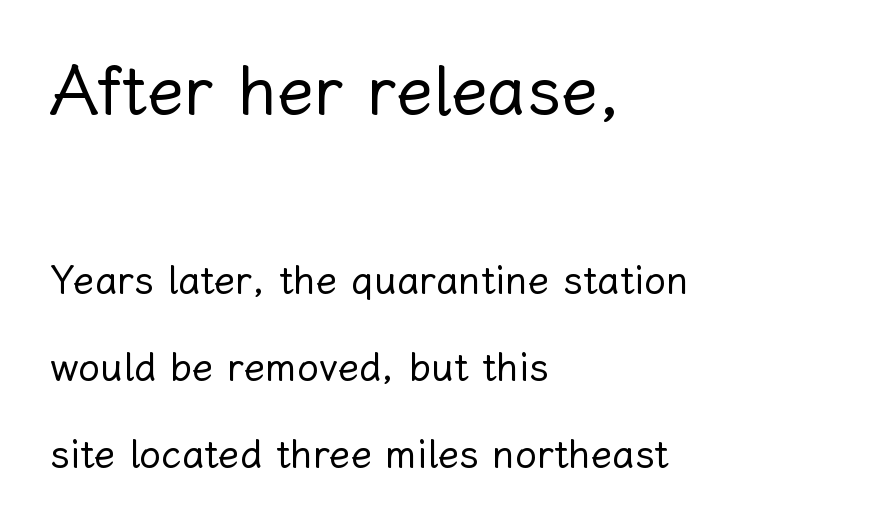
{"italic": "no", "bold": "no", "weight": "regular", "width": "normal", "stroke_contrast": "low", "x_height": "medium", "monospaced": "no", "underline": "no", "align": "left", "line_spacing": "loose", "line_spacing_ratio": 2.23, "letter_spacing": "normal", "letter_spacing_em": 0.0, "larger_block": "first", "size_ratio": 1.74, "glyph_px": 68}
